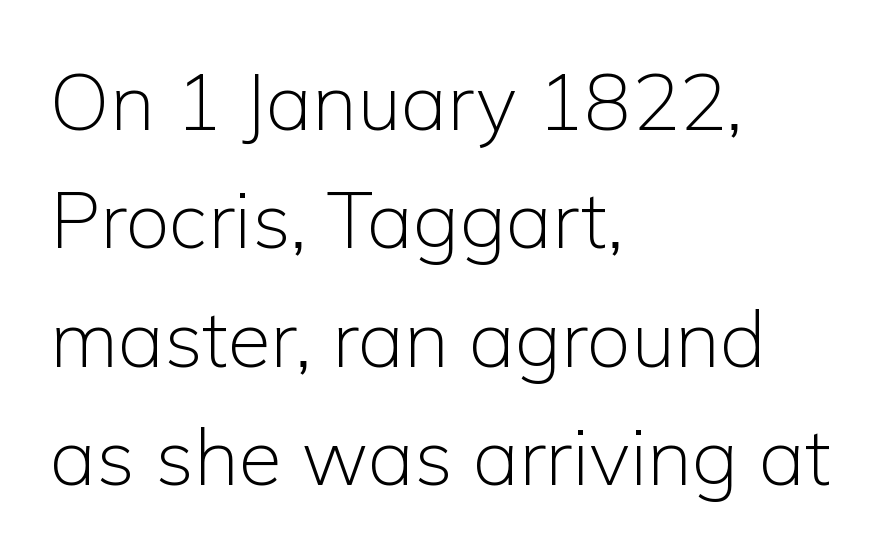
Notice how the stems are strictly vertical — no italics here. Teacher's note: observe the even left margin — that is flush-left alignment. There is no visible air inserted between adjacent glyphs. On a weight scale, this lands at 450 or below. The area under the type is left untouched. Successive baselines arrive at the customary interval.
